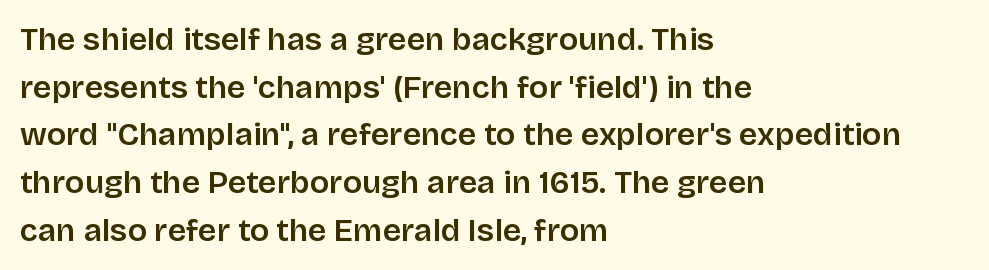
Q: Is the text italic (slanted)? A: No, it is upright.
Q: Is the typeface a serif or a sans-serif typeface? A: Sans-serif.
Q: Is the text underlined? A: No.
Q: How is the paragraph aligned? A: Left-aligned.
Q: Is the spacing between letters normal or unusually wide? A: Normal.
Q: Is the spacing between lines tight, normal or loose? A: Normal.
Q: Width (condensed, normal, or wide)? A: Normal.
Q: Stroke contrast? A: Low.
Q: x-height? A: Large.
Q: Monospaced? A: No.
